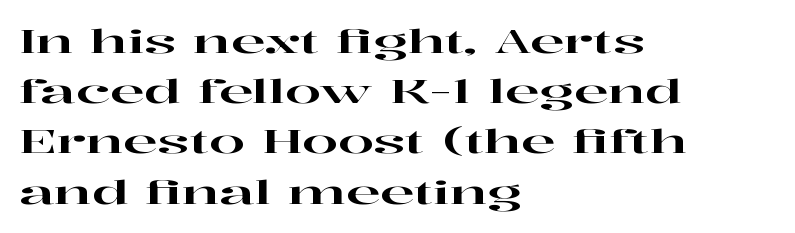
Q: Is the text italic (slanted)? A: No, it is upright.
Q: Is the typeface a serif or a sans-serif typeface? A: Serif.
Q: Is the text underlined? A: No.
Q: How is the paragraph aligned? A: Left-aligned.
Q: Is the spacing between letters normal or unusually wide? A: Normal.
Q: Is the spacing between lines tight, normal or loose? A: Normal.
Q: Width (condensed, normal, or wide)? A: Wide.
Q: Stroke contrast? A: High.
Q: x-height? A: Medium.
Q: Monospaced? A: No.
